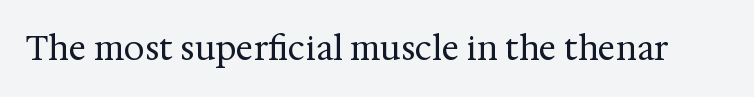
This sample uses plain, unmodified letter spacing. Old-style or modern, the face here clearly has serifs. The space beneath each line is pristine and unruled. A typesetter would call this proportional, since set widths differ per character. Do the letters lean? They stand straight. This reads as an unemphasized weight, regular at the heaviest.
